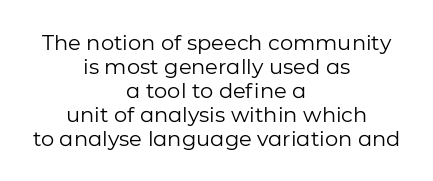
The typography opts for an upright posture over an oblique one. Does the copy run flush right? No — it is centered line by line. The space directly below the letters is spotless. The space between consecutive lines is stingy. A light-to-regular cut is what we see here. Honestly, the letter spacing is just normal — you wouldn't notice it.
